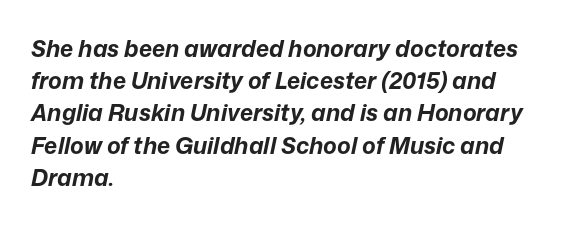
Q: Is the text bold? A: Yes.
Q: Is the text italic (slanted)? A: Yes, it leans right by about 12 degrees.
Q: Is the text underlined? A: No.
Q: How is the paragraph aligned? A: Left-aligned.
Q: Is the spacing between letters normal or unusually wide? A: Normal.
Q: Is the spacing between lines tight, normal or loose? A: Normal.
